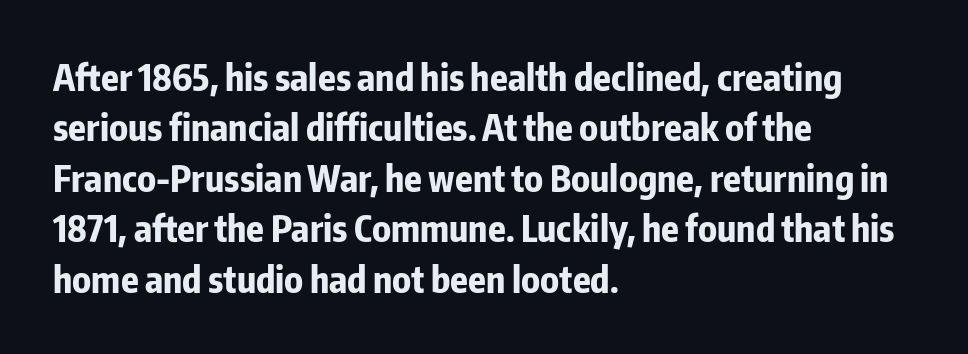
The image shows 36 px bold, condensed sans-serif type, upright; set left-aligned, normal line spacing (1.4x), normal letter spacing, not underlined; low stroke contrast and a medium x-height.
